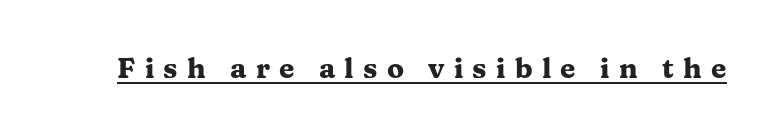
Posture: straight, roman, zero tilt. Each letter keeps its own natural width here, so spacing adapts to shape. The face used here is rendered with a markedly widened letterfit. Bold? Absolutely — the strokes are thick and heavy. The words here are underlined.
